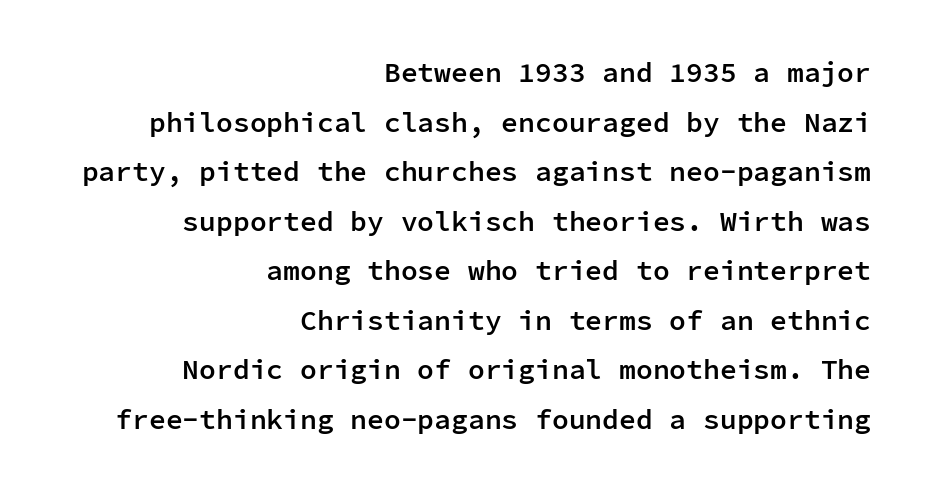
Q: Is the text bold? A: Semi-bold.
Q: Is the text italic (slanted)? A: No, it is upright.
Q: Is the typeface a serif or a sans-serif typeface? A: Sans-serif.
Q: Is the text underlined? A: No.
Q: How is the paragraph aligned? A: Right-aligned.
Q: Is the spacing between letters normal or unusually wide? A: Normal.
Q: Width (condensed, normal, or wide)? A: Normal.
Q: Stroke contrast? A: Low.
Q: x-height? A: Medium.
Q: Monospaced? A: Yes.
